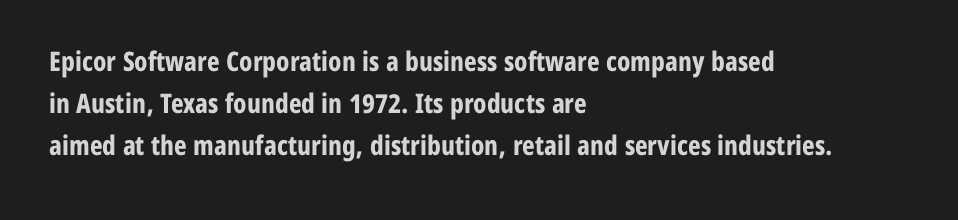
Nothing unusual about the tracking: characters are spaced as the font intends. Layout note: lines flush left. Does the lettering tilt? It doesn't — this is upright. The characters look thick and weighty, a clear bold. If you measured baseline to baseline, you'd find a middling distance. Underlining? Definitely not there.
